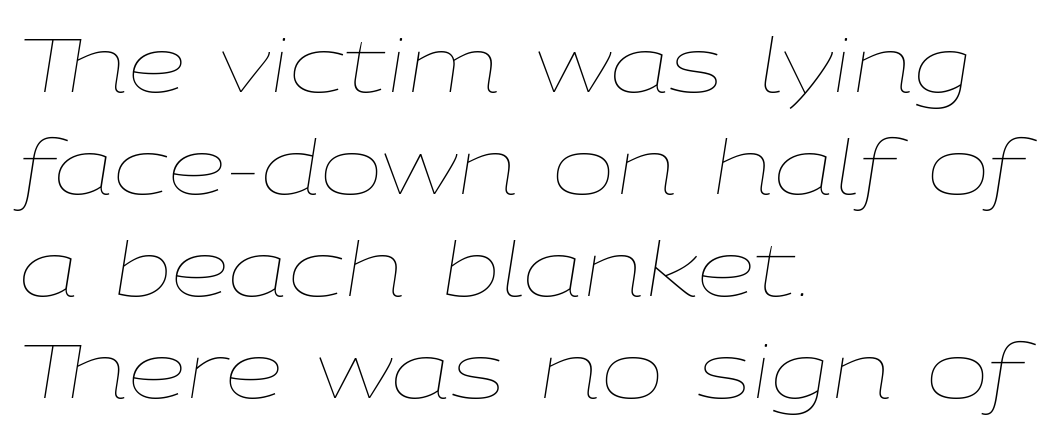
Q: Is the text bold? A: No.
Q: Is the text italic (slanted)? A: Yes, it leans right by about 9 degrees.
Q: Is the text underlined? A: No.
Q: How is the paragraph aligned? A: Left-aligned.
Q: Is the spacing between letters normal or unusually wide? A: Normal.
Q: Is the spacing between lines tight, normal or loose? A: Normal.
Q: Width (condensed, normal, or wide)? A: Wide.
Q: Stroke contrast? A: Low.
Q: x-height? A: Medium.
Q: Monospaced? A: No.
